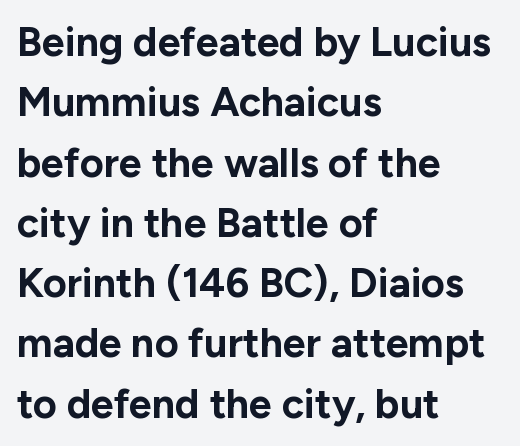
Q: Is the text bold? A: Yes.
Q: Is the text italic (slanted)? A: No, it is upright.
Q: Is the typeface a serif or a sans-serif typeface? A: Sans-serif.
Q: Is the text underlined? A: No.
Q: How is the paragraph aligned? A: Left-aligned.
Q: Is the spacing between letters normal or unusually wide? A: Normal.
Q: Is the spacing between lines tight, normal or loose? A: Normal.
Q: Width (condensed, normal, or wide)? A: Normal.
Q: Stroke contrast? A: Low.
Q: x-height? A: Medium.
Q: Monospaced? A: No.
